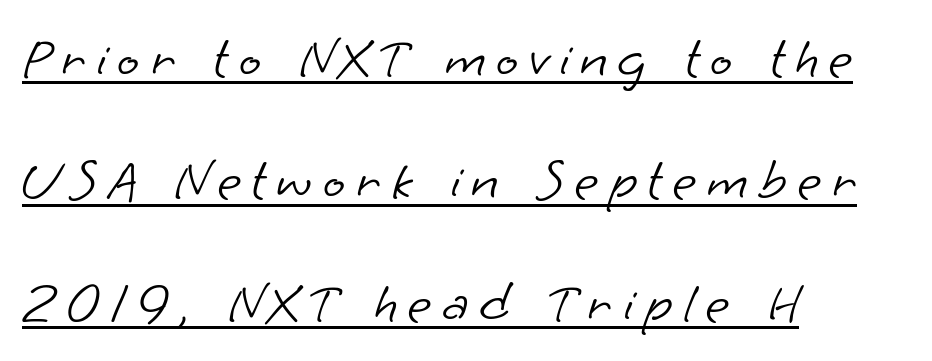
The image shows 58 px light sans-serif type; set left-aligned, loose line spacing (2.11x), underlined; low stroke contrast and a small x-height.
